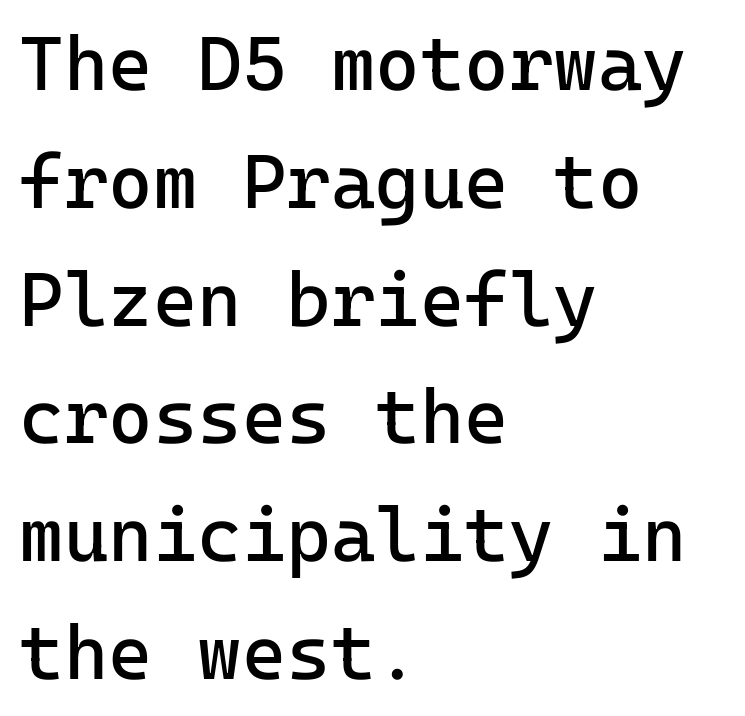
The characters display no serif detailing; their extremities are plain. The typesetter chose a ragged-right arrangement here. Spacing between characters is what you'd get straight out of the box. Posture: straight, roman, zero tilt.
